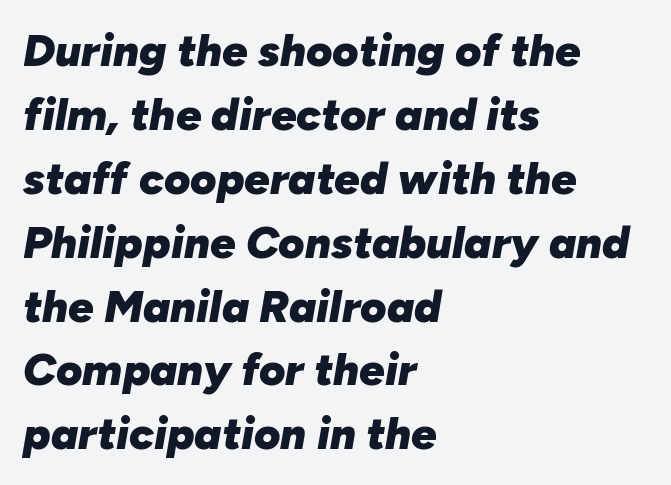
Here the glyphs are tracked normally, forming tight word shapes. The letters are slanted; this is an italic face. Line beginnings align vertically; line endings do not. Only glyphs here, with clear space below each row. Do the characters align in a grid? No, the font is proportional. How would I describe the line gaps? Plain and ordinary.
